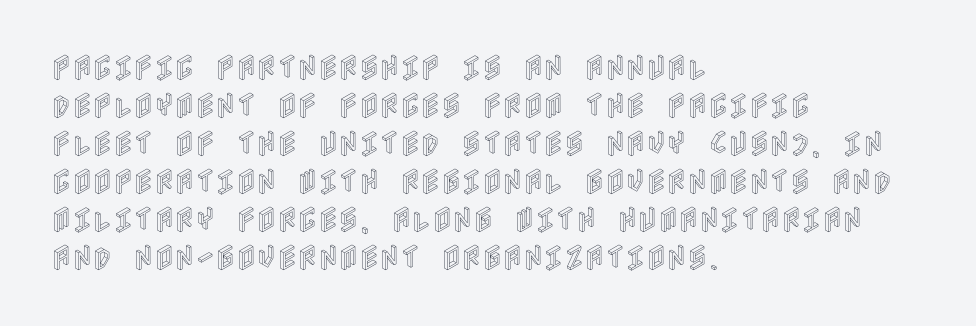
{"italic": "no", "width": "condensed", "x_height": "large", "underline": "no", "align": "left", "line_spacing": "normal", "line_spacing_ratio": 1.36, "letter_spacing": "normal", "letter_spacing_em": 0.0, "glyph_px": 28}
